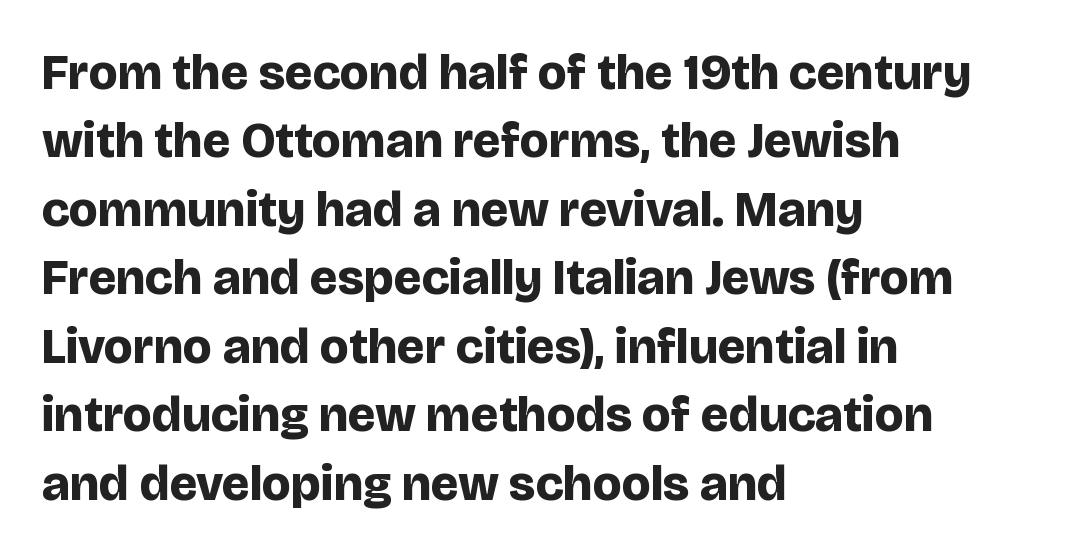
The type is set solid horizontally, with unmodified tracking. The space beneath each line is pristine and unruled. The rendering uses natural spacing where letterforms have individual widths. This sample is left-justified, so line endings fall wherever the words run out. Evenly set lines give the paragraph a standard silhouette. Designer's note — italics off, roman on.
